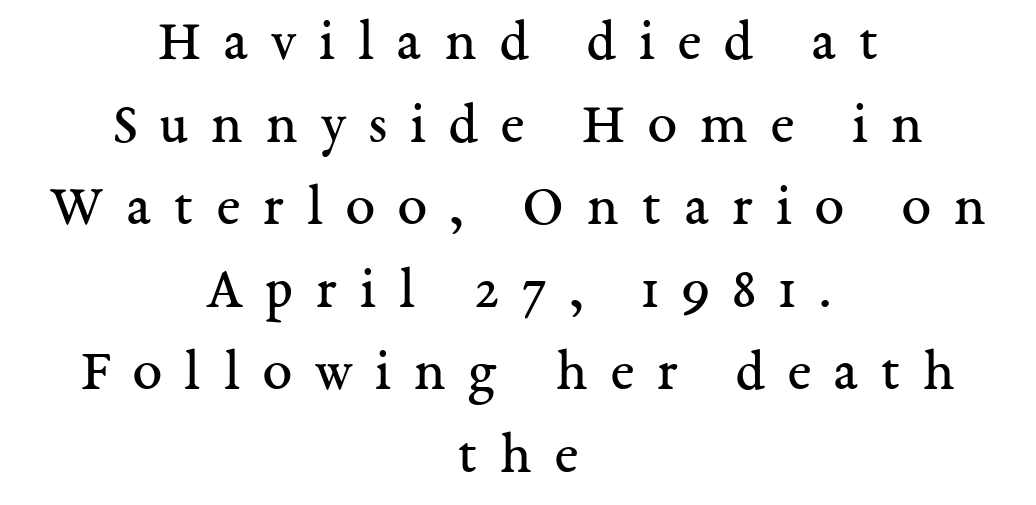
The passage shown is typed in a proportional face where columns would drift. Decoration check: the copy has no underline. Glyph-to-glyph distance is far greater than everyday printed text. Heaviness? Minimal to ordinary, like unemphasized prose.
